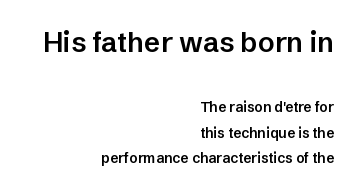
The image shows 28 px semibold sans-serif type, upright; set right-aligned, line spacing 1.84x, normal letter spacing, not underlined; the first (top) block is 2.0x larger; low stroke contrast and a medium x-height.
